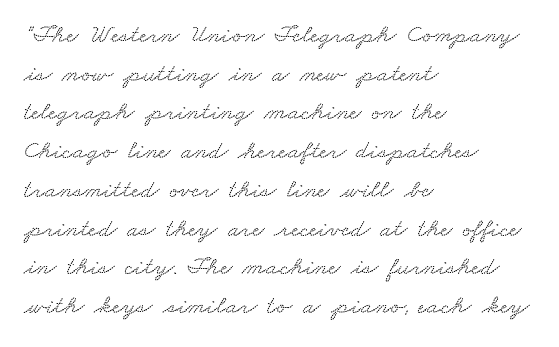
{"underline": "no", "align": "left", "line_spacing": "normal", "line_spacing_ratio": 1.49, "letter_spacing": "normal", "letter_spacing_em": 0.0, "glyph_px": 26}
